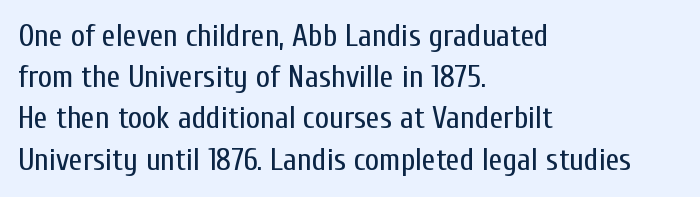
{"serif": "no", "italic": "no", "bold": "no", "weight": "regular", "width": "condensed", "stroke_contrast": "low", "x_height": "medium", "monospaced": "no", "underline": "no", "align": "left", "line_spacing": "normal", "line_spacing_ratio": 1.33, "letter_spacing": "normal", "letter_spacing_em": 0.0, "glyph_px": 31}
